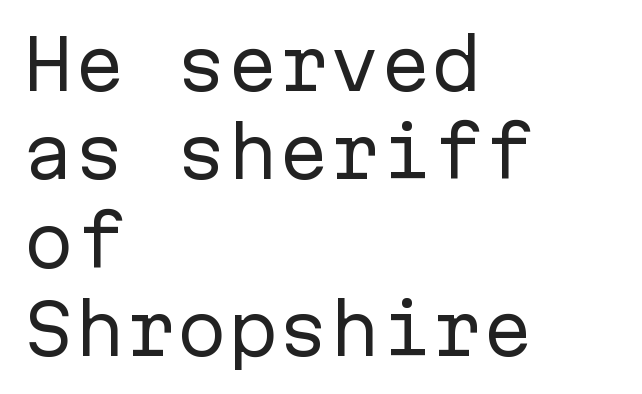
The image shows 68 px regular-weight sans-serif type, upright, monospaced; set left-aligned, normal line spacing (1.3x), normal letter spacing, not underlined; low stroke contrast and a medium x-height.
